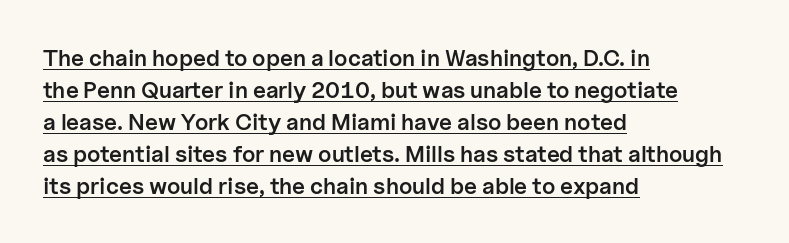
{"italic": "no", "bold": "semi", "underline": "yes", "align": "left", "line_spacing": "normal", "line_spacing_ratio": 1.39, "letter_spacing": "normal", "letter_spacing_em": 0.0, "glyph_px": 23}
